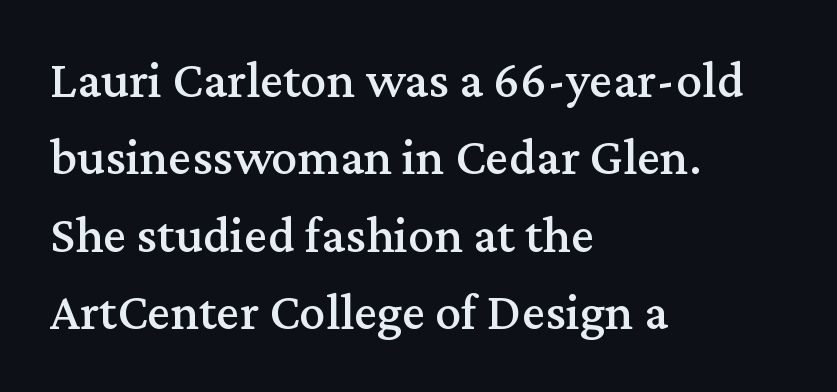
{"serif": "yes", "italic": "no", "width": "normal", "stroke_contrast": "medium", "x_height": "medium", "monospaced": "no", "underline": "no", "align": "left", "line_spacing": "normal", "line_spacing_ratio": 1.49, "letter_spacing": "normal", "letter_spacing_em": 0.0, "glyph_px": 52}
